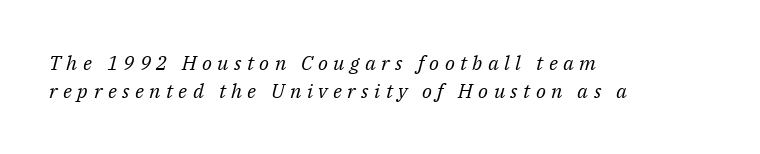
The image shows 20 px text type, italic (leaning right); set left-aligned, normal line spacing (1.42x), unusually wide letter spacing (+0.27 em), not underlined.
